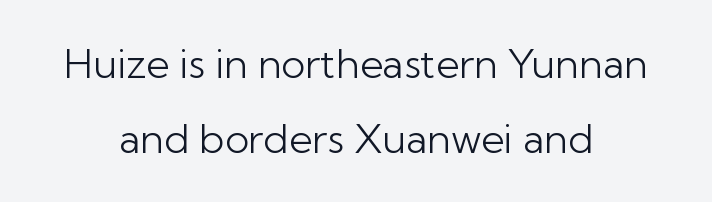
The image shows 40 px light sans-serif type, upright; set centered, line spacing 1.87x, normal letter spacing, not underlined; low stroke contrast and a medium x-height.
